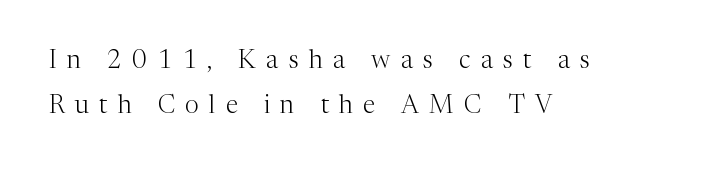
{"italic": "no", "bold": "no", "underline": "no", "align": "left", "line_spacing_ratio": 1.79, "letter_spacing": "wide", "letter_spacing_em": 0.41, "glyph_px": 25}
